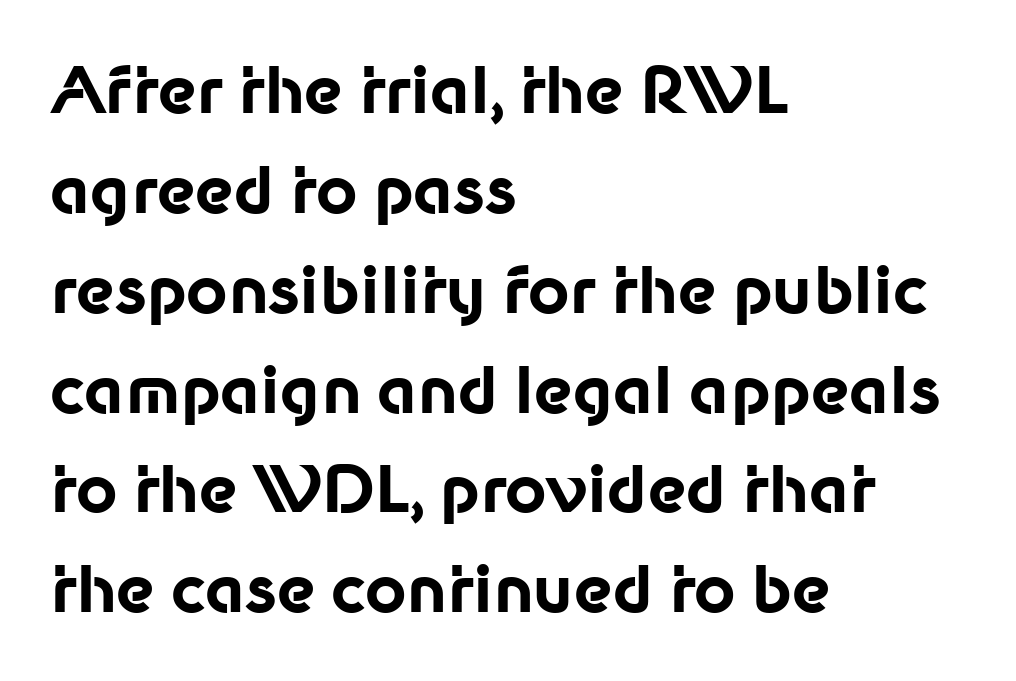
Is the letter spacing exaggerated? No — it looks like the ordinary default. Heft: maximum for text — a bold. If you drew a line through each stem, it would be perfectly vertical. Underline: absent. The face used here is proportionally spaced, like ordinary book or web type. If you measured baseline to baseline, you'd find a middling distance.
